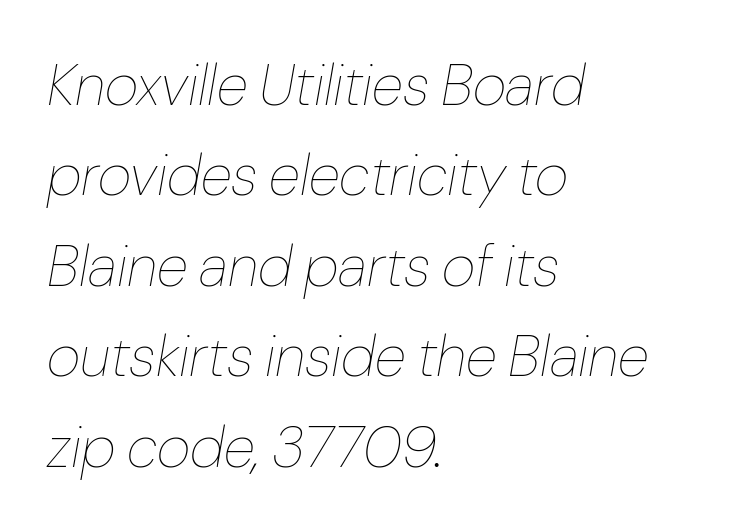
The image shows 58 px thin type, italic (leaning right); set left-aligned, normal line spacing (1.56x), normal letter spacing, not underlined; low stroke contrast and a medium x-height.
